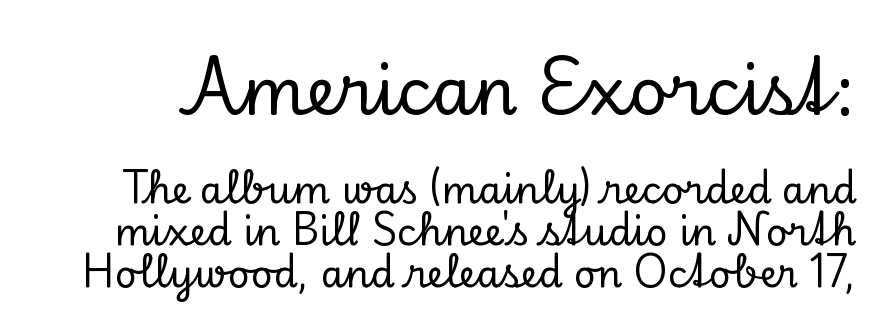
{"italic": "no", "width": "normal", "stroke_contrast": "low", "x_height": "small", "monospaced": "no", "underline": "no", "line_spacing": "tight", "line_spacing_ratio": 1.1, "letter_spacing": "normal", "letter_spacing_em": 0.0, "larger_block": "first", "size_ratio": 1.74, "glyph_px": 66}
